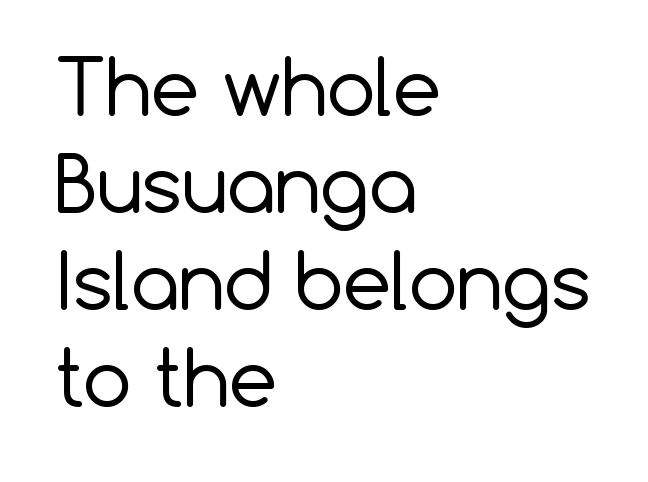
{"serif": "no", "italic": "no", "bold": "no", "weight": "regular", "width": "normal", "stroke_contrast": "low", "x_height": "medium", "monospaced": "no", "underline": "no", "align": "left", "line_spacing": "normal", "line_spacing_ratio": 1.26, "letter_spacing": "normal", "letter_spacing_em": 0.0, "glyph_px": 77}
